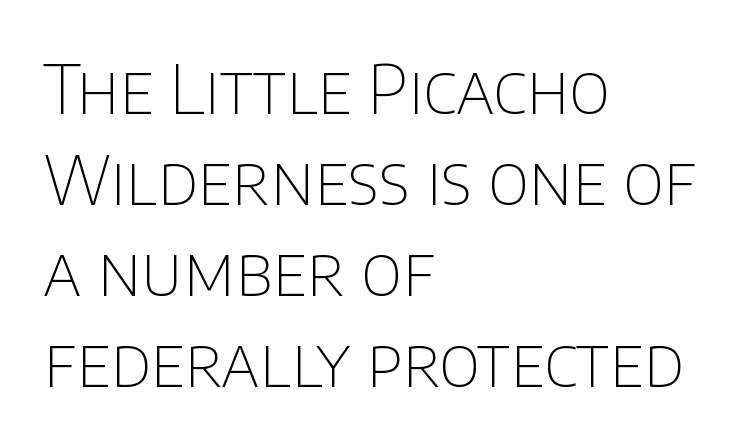
{"serif": "no", "italic": "no", "bold": "no", "weight": "thin", "width": "normal", "stroke_contrast": "low", "x_height": "large", "monospaced": "no", "underline": "no", "align": "left", "line_spacing": "normal", "line_spacing_ratio": 1.34, "letter_spacing": "normal", "letter_spacing_em": 0.0, "glyph_px": 68}
